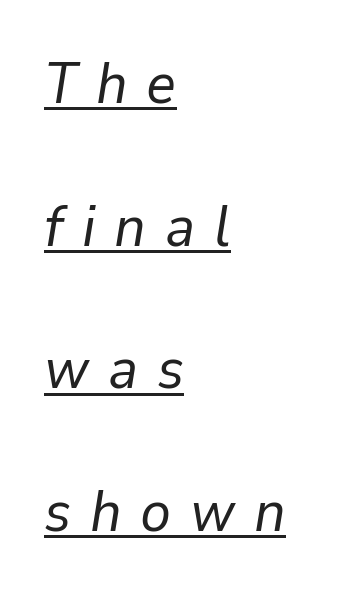
Q: Is the text bold? A: No.
Q: Is the text italic (slanted)? A: Yes, it leans right by about 9 degrees.
Q: Is the text underlined? A: Yes.
Q: How is the paragraph aligned? A: Left-aligned.
Q: Is the spacing between letters normal or unusually wide? A: Unusually wide.
Q: Is the spacing between lines tight, normal or loose? A: Loose.
Q: Width (condensed, normal, or wide)? A: Normal.
Q: Stroke contrast? A: Low.
Q: x-height? A: Medium.
Q: Monospaced? A: No.
